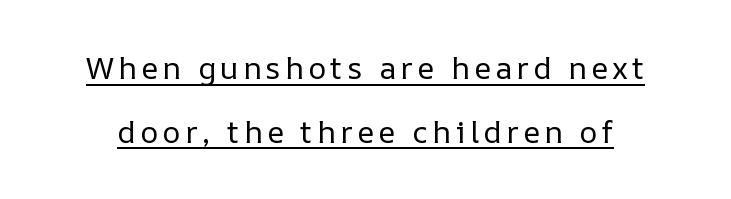
{"italic": "no", "bold": "no", "weight": "regular", "width": "normal", "stroke_contrast": "low", "x_height": "medium", "monospaced": "no", "underline": "yes", "line_spacing": "loose", "line_spacing_ratio": 2.05, "glyph_px": 31}
